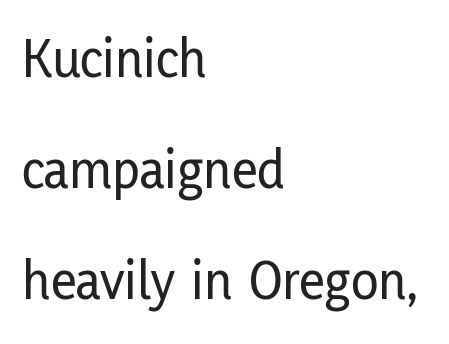
{"serif": "no", "italic": "no", "width": "condensed", "stroke_contrast": "low", "x_height": "medium", "monospaced": "no", "underline": "no", "align": "left", "line_spacing": "loose", "line_spacing_ratio": 1.95, "letter_spacing": "normal", "letter_spacing_em": 0.0, "glyph_px": 57}
